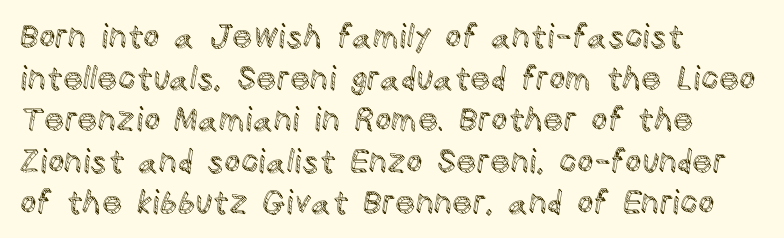
The image shows 32 px text type; set left-aligned, normal line spacing (1.3x), normal letter spacing, not underlined; a large x-height.
